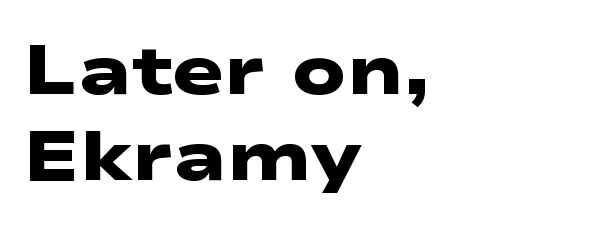
{"serif": "no", "bold": "yes", "weight": "heavy", "width": "wide", "stroke_contrast": "low", "x_height": "medium", "monospaced": "no", "underline": "no", "align": "left", "line_spacing_ratio": 1.23, "letter_spacing": "normal", "letter_spacing_em": 0.0, "glyph_px": 70}
